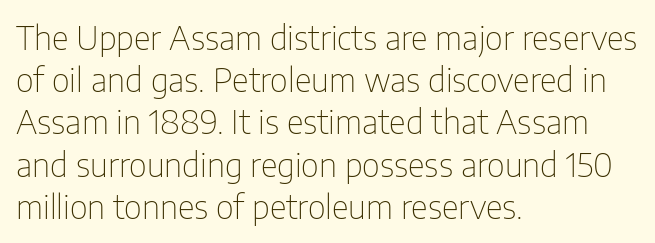
{"serif": "no", "italic": "no", "bold": "no", "weight": "thin", "width": "condensed", "stroke_contrast": "low", "x_height": "medium", "monospaced": "no", "underline": "no", "align": "left", "line_spacing": "normal", "line_spacing_ratio": 1.28, "letter_spacing": "normal", "letter_spacing_em": 0.0, "glyph_px": 33}
